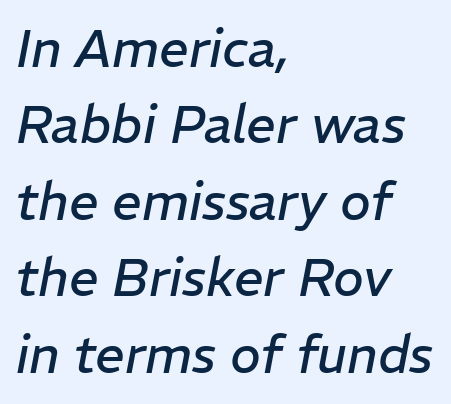
The image shows 52 px regular-weight type, italic (leaning right); set left-aligned, normal line spacing (1.47x), normal letter spacing, not underlined; low stroke contrast and a medium x-height.
